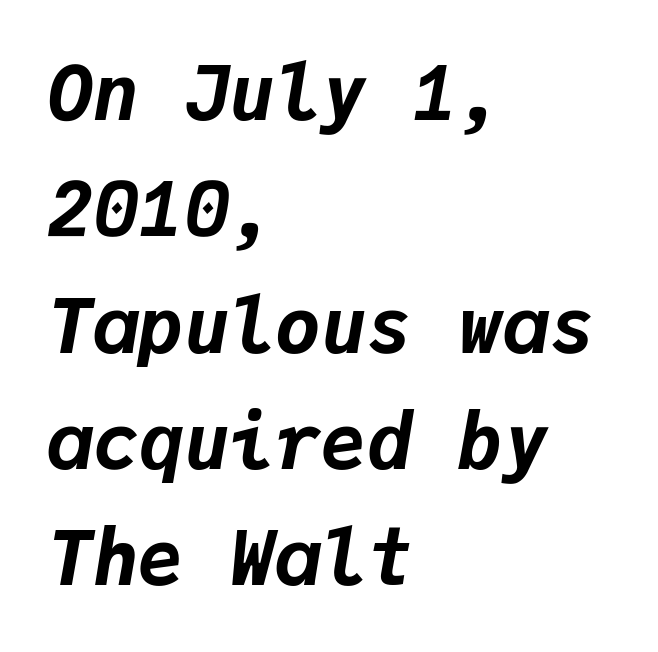
{"italic": "yes", "lean": "right", "slant_degrees": 9, "bold": "yes", "weight": "bold", "width": "normal", "stroke_contrast": "low", "x_height": "medium", "monospaced": "yes", "underline": "no", "align": "left", "line_spacing": "normal", "line_spacing_ratio": 1.53, "letter_spacing": "normal", "letter_spacing_em": 0.0, "glyph_px": 76}
